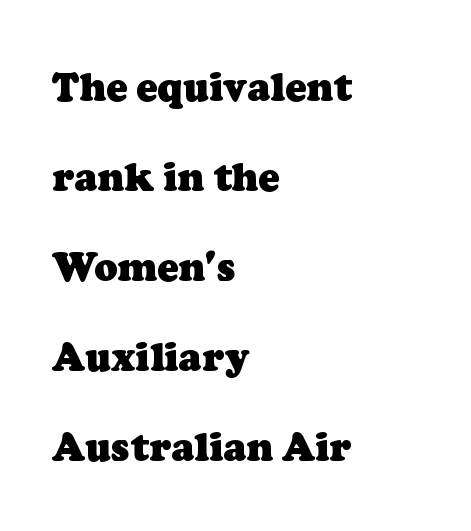
Q: Is the text bold? A: Yes.
Q: Is the typeface a serif or a sans-serif typeface? A: Serif.
Q: Is the text underlined? A: No.
Q: How is the paragraph aligned? A: Left-aligned.
Q: Is the spacing between letters normal or unusually wide? A: Normal.
Q: Is the spacing between lines tight, normal or loose? A: Loose.
Q: Width (condensed, normal, or wide)? A: Normal.
Q: Stroke contrast? A: Low.
Q: x-height? A: Medium.
Q: Monospaced? A: No.
